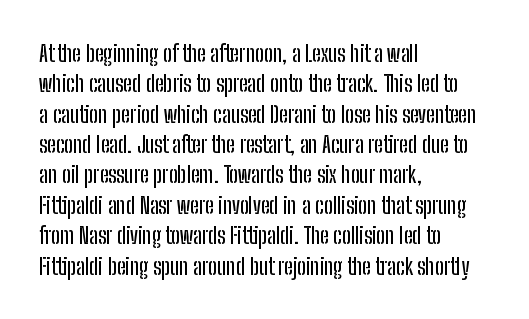
{"italic": "no", "underline": "no", "align": "left", "line_spacing": "normal", "line_spacing_ratio": 1.32, "letter_spacing": "normal", "letter_spacing_em": 0.0, "glyph_px": 23}
